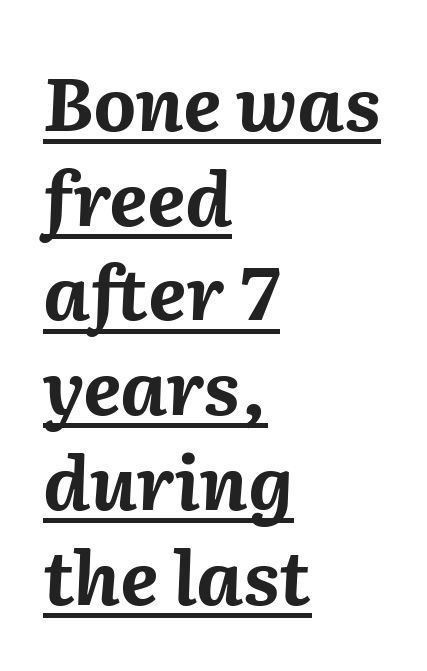
{"italic": "yes", "lean": "right", "slant_degrees": 2, "bold": "yes", "weight": "bold", "width": "normal", "stroke_contrast": "medium", "x_height": "medium", "monospaced": "no", "underline": "yes", "align": "left", "line_spacing": "normal", "line_spacing_ratio": 1.28, "letter_spacing": "normal", "letter_spacing_em": 0.0, "glyph_px": 74}
